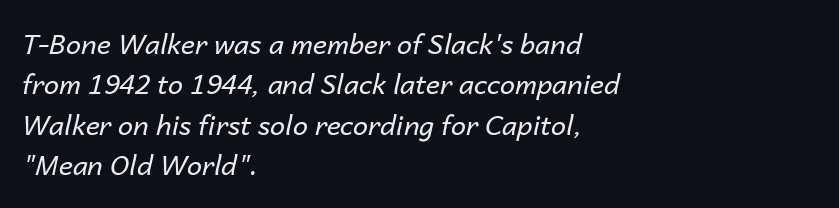
{"italic": "yes", "lean": "right", "slant_degrees": 14, "bold": "no", "underline": "no", "align": "left", "line_spacing": "normal", "line_spacing_ratio": 1.5, "letter_spacing": "normal", "letter_spacing_em": 0.0, "glyph_px": 27}
